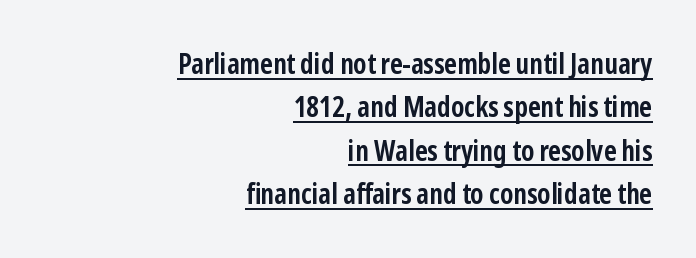
Q: Is the text bold? A: Yes.
Q: Is the text italic (slanted)? A: No, it is upright.
Q: Is the typeface a serif or a sans-serif typeface? A: Sans-serif.
Q: Is the text underlined? A: Yes.
Q: How is the paragraph aligned? A: Right-aligned.
Q: Is the spacing between letters normal or unusually wide? A: Normal.
Q: Is the spacing between lines tight, normal or loose? A: Normal.
Q: Width (condensed, normal, or wide)? A: Condensed.
Q: Stroke contrast? A: Low.
Q: x-height? A: Medium.
Q: Monospaced? A: No.
